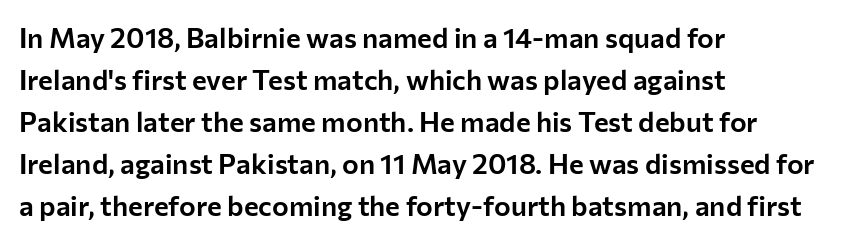
The image shows 28 px sans-serif type, upright; set left-aligned, normal line spacing (1.5x), normal letter spacing, not underlined; low stroke contrast and a medium x-height.
